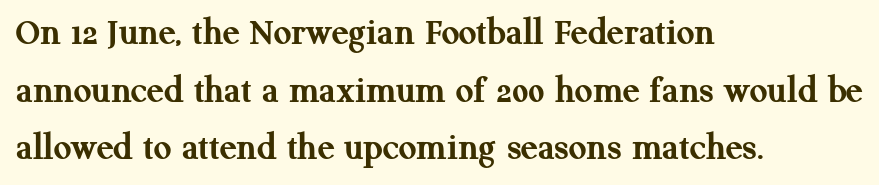
The letters are bold, with thick, heavy strokes. Whoever set this chose a conventional vertical rhythm. Inter-character spacing is left at the font's built-in metrics. Where is the straight margin? On the left.
